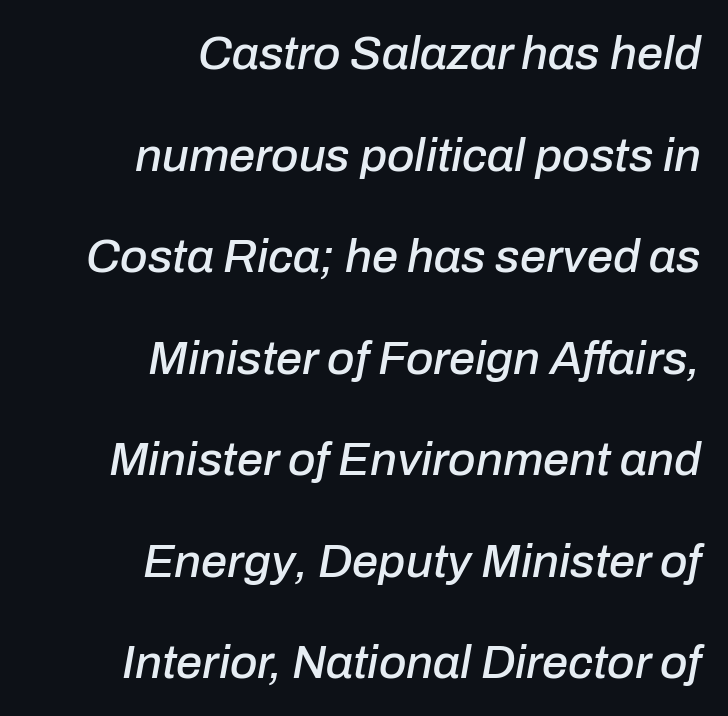
{"italic": "yes", "lean": "right", "slant_degrees": 10, "width": "normal", "stroke_contrast": "low", "x_height": "medium", "monospaced": "no", "underline": "no", "align": "right", "line_spacing": "loose", "line_spacing_ratio": 2.16, "letter_spacing": "normal", "letter_spacing_em": 0.0, "glyph_px": 47}
